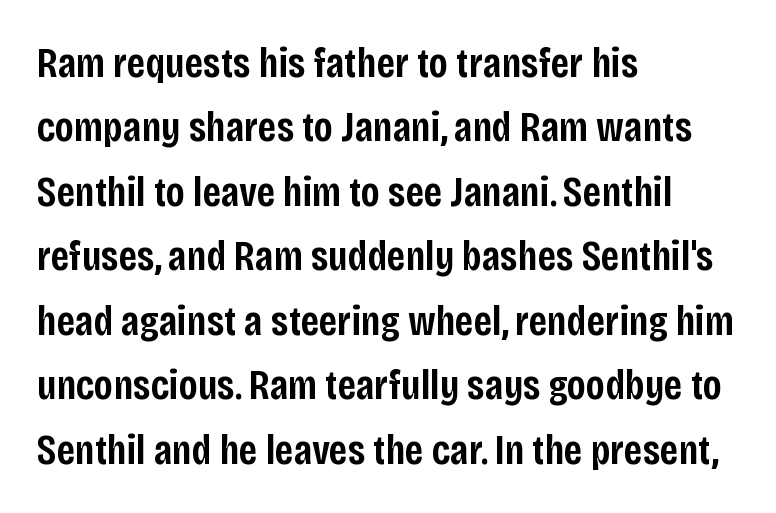
Type without underlining. The setting favours the left margin, as ordinary paragraphs usually do. It's the straight-up-and-down kind of type. How heavy is the stroke? Medium-heavy — a semibold, shy of bold. Each letter keeps its own natural width here, so spacing adapts to shape.
